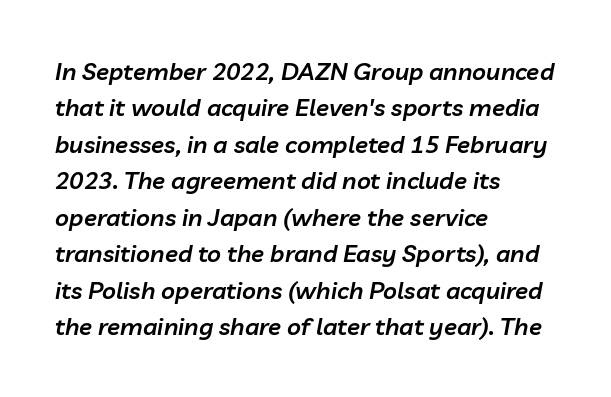
The image shows 24 px text type, italic (leaning right); set left-aligned, normal line spacing (1.52x), normal letter spacing, not underlined.
